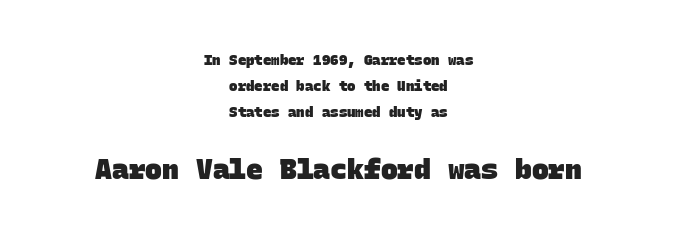
The image shows 28 px heavy sans-serif type, monospaced; set centered, line spacing 1.87x, normal letter spacing, not underlined; the second (bottom) block is 2.0x larger; low stroke contrast and a large x-height.
